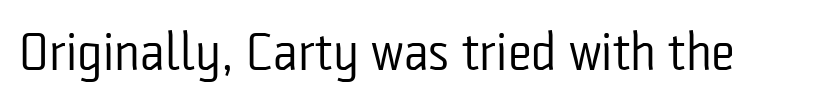
Q: Is the text bold? A: No.
Q: Is the text italic (slanted)? A: No, it is upright.
Q: Is the typeface a serif or a sans-serif typeface? A: Sans-serif.
Q: Is the text underlined? A: No.
Q: Is the spacing between letters normal or unusually wide? A: Normal.
Q: Width (condensed, normal, or wide)? A: Condensed.
Q: Stroke contrast? A: Low.
Q: x-height? A: Medium.
Q: Monospaced? A: No.
